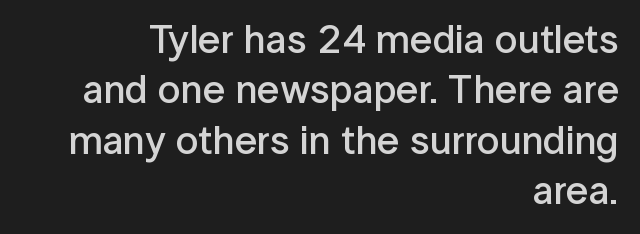
The image shows 40 px semibold sans-serif type, upright; set right-aligned, normal line spacing (1.26x), normal letter spacing, not underlined; low stroke contrast and a medium x-height.
